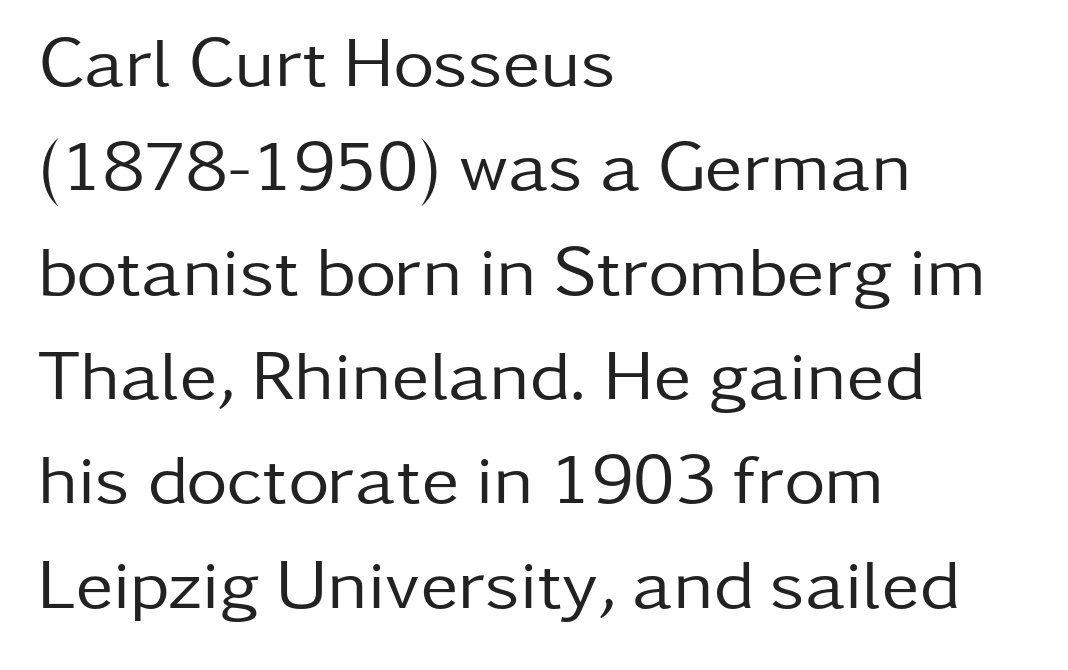
{"serif": "no", "italic": "no", "bold": "no", "weight": "regular", "width": "normal", "stroke_contrast": "low", "x_height": "medium", "monospaced": "no", "underline": "no", "align": "left", "line_spacing": "normal", "line_spacing_ratio": 1.47, "letter_spacing": "normal", "letter_spacing_em": 0.0, "glyph_px": 71}
